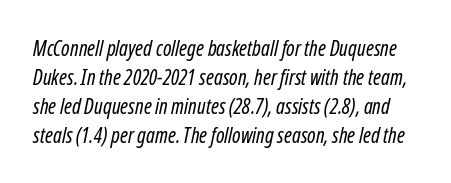
Q: Is the text bold? A: No.
Q: Is the text italic (slanted)? A: Yes, it leans right by about 12 degrees.
Q: Is the text underlined? A: No.
Q: Is the spacing between letters normal or unusually wide? A: Normal.
Q: Is the spacing between lines tight, normal or loose? A: Normal.
